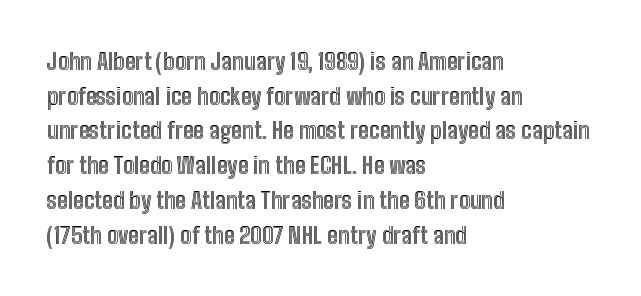
Students, observe: this is what conventionally led text looks like. Has an underline been added? It has not. Words appear dense and cohesive because spacing is normal. If you drew a ruler down the left edge, every line would touch it.
